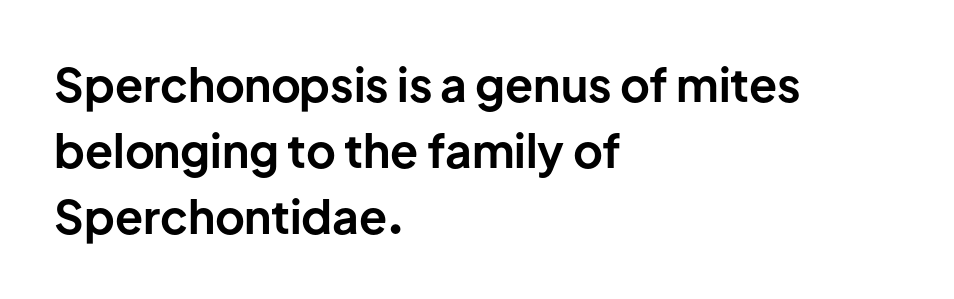
The image shows 46 px bold sans-serif type, upright; set left-aligned, normal line spacing (1.43x), normal letter spacing, not underlined; low stroke contrast and a medium x-height.
